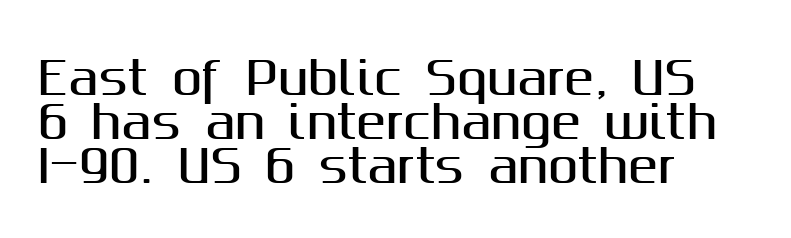
The image shows 45 px sans-serif type, upright; set left-aligned, tight line spacing (0.98x), normal letter spacing, not underlined; medium stroke contrast and a medium x-height.
